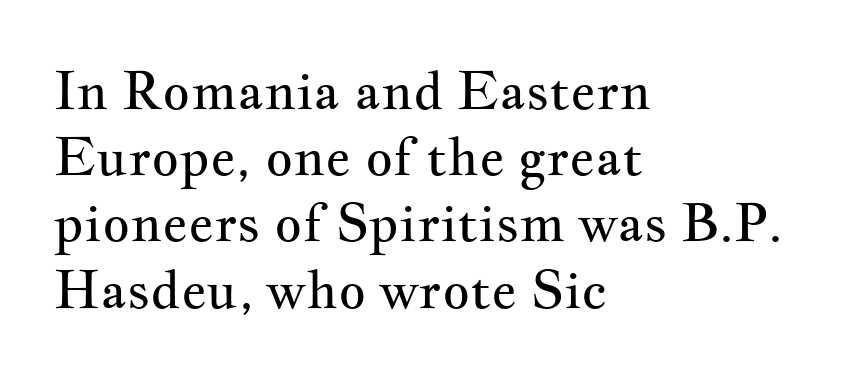
Caption: standard tracking, unaltered. This sample uses an upright cut, with every glyph sitting square on the baseline. Does the copy run flush right? No — it runs flush left. The face used here is seriffed, in the tradition of book romans. The passage shown is typed in a proportional face where columns would drift. Line spacing here is normal.
